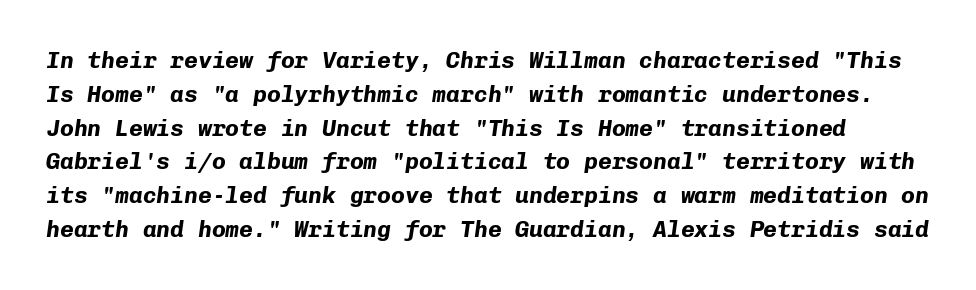
The image shows 23 px bold type, italic (leaning right); set normal line spacing (1.47x), normal letter spacing, not underlined.
